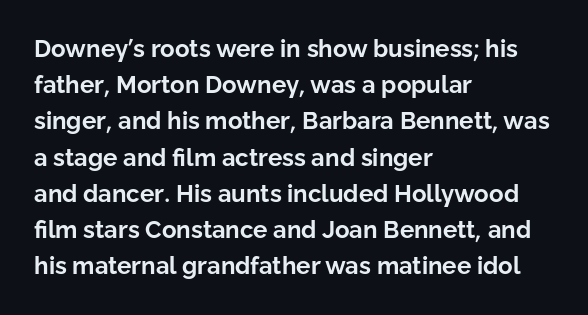
The vertical gap from one line to the next is medium. In terms of posture, this sample is upright. Look at the stroke-to-counter ratio: heavy, a bold. Clear beneath every line of the passage. Casual observation: everything's shoved over to the left. You could call the tracking neutral — neither tight nor loose.
